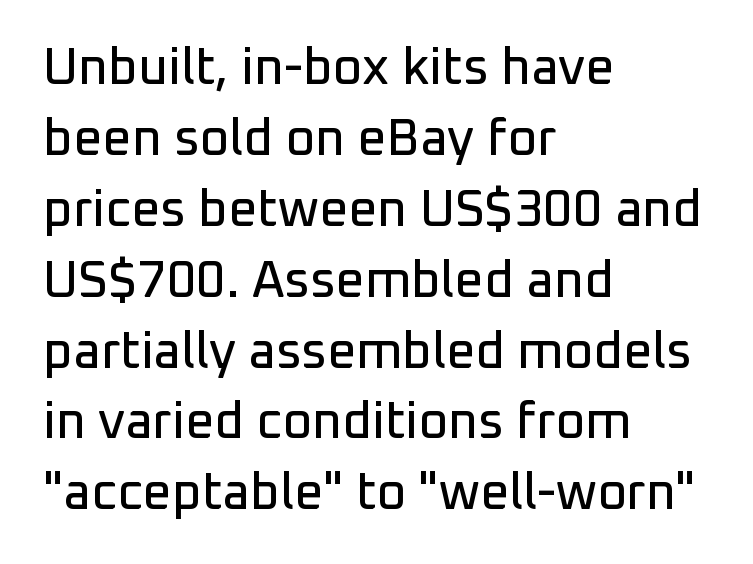
If you measured baseline to baseline, you'd find a middling distance. Alignment: flush left. Looks like regular typesetting: each glyph gets only the width it needs. The lettering holds an erect, upright posture throughout. The tracking reads as untouched default to a designer's eye.
